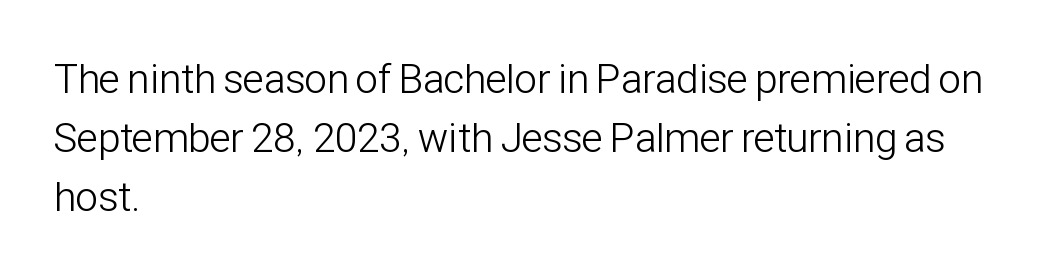
{"serif": "no", "italic": "no", "bold": "no", "weight": "light", "width": "condensed", "stroke_contrast": "low", "x_height": "medium", "monospaced": "no", "underline": "no", "align": "left", "line_spacing": "normal", "line_spacing_ratio": 1.44, "letter_spacing": "normal", "letter_spacing_em": 0.0, "glyph_px": 41}
